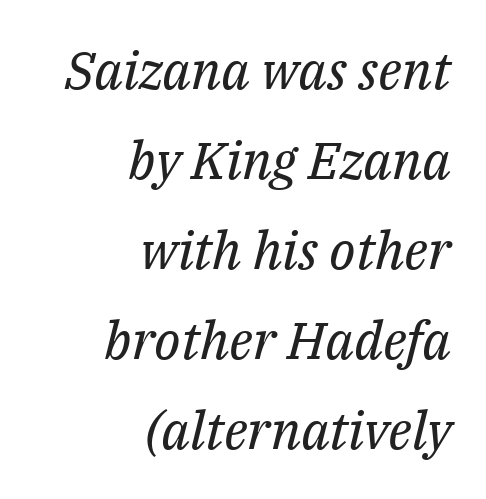
{"serif": "yes", "italic": "yes", "lean": "right", "slant_degrees": 14, "bold": "no", "weight": "regular", "width": "normal", "stroke_contrast": "medium", "x_height": "medium", "monospaced": "no", "underline": "no", "align": "right", "line_spacing_ratio": 1.73, "letter_spacing": "normal", "letter_spacing_em": 0.0, "glyph_px": 52}
